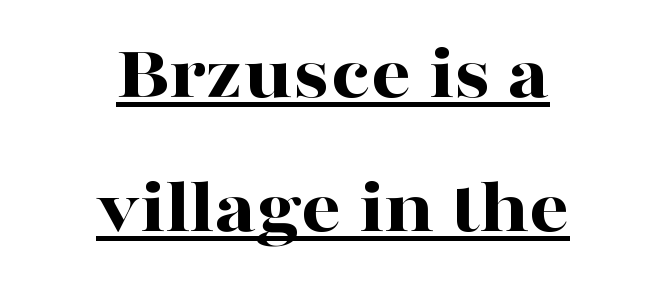
{"serif": "yes", "italic": "no", "bold": "yes", "weight": "bold", "width": "wide", "stroke_contrast": "high", "x_height": "medium", "monospaced": "no", "underline": "yes", "align": "center", "line_spacing": "normal", "line_spacing_ratio": 1.69, "letter_spacing": "normal", "letter_spacing_em": 0.0, "glyph_px": 79}
